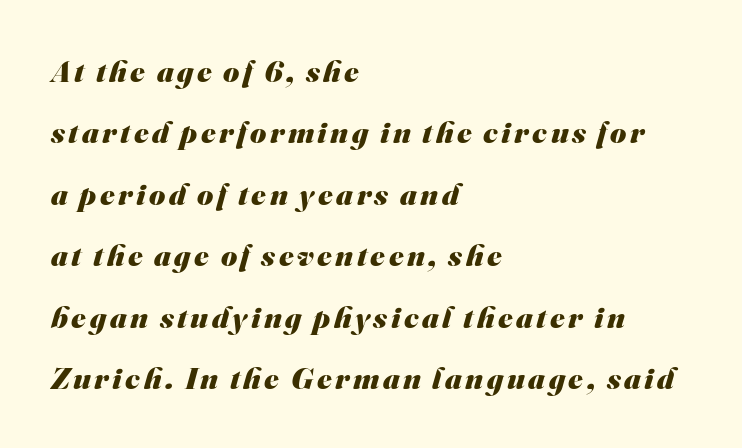
Quick note: underline off. Serif or sans? Sans — the stroke terminals are bare. Spacing verdict: proportional, widths tailored to each character. A typesetter would call this leading open, well beyond the default. The lines in this sample share a left origin and differ only in where they stop. Heft: maximum for text — a bold.
